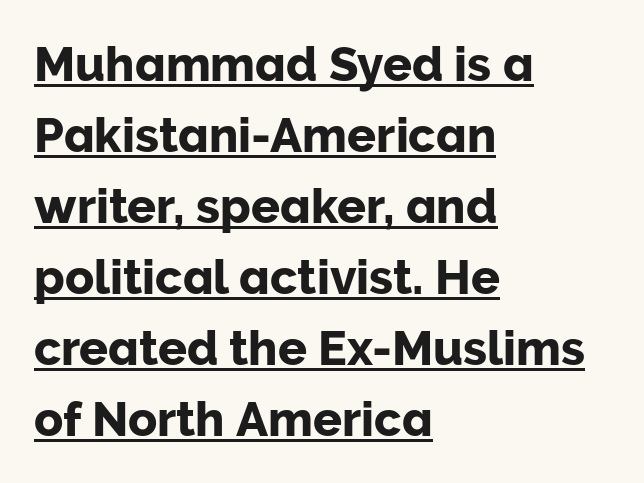
Successive baselines arrive at the customary interval. Stroke terminals: plain, sans-serif. The rendered words wear a rule along their underside. Nobody touched the tracking dial on this one. Italic: no, the glyphs are upright roman.
